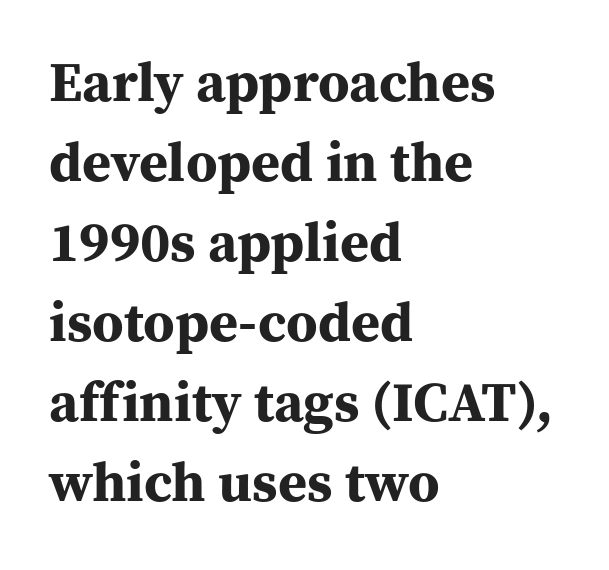
{"serif": "yes", "italic": "no", "bold": "yes", "weight": "bold", "width": "normal", "stroke_contrast": "medium", "x_height": "medium", "monospaced": "no", "underline": "no", "align": "left", "line_spacing": "normal", "line_spacing_ratio": 1.43, "letter_spacing": "normal", "letter_spacing_em": 0.0, "glyph_px": 56}
